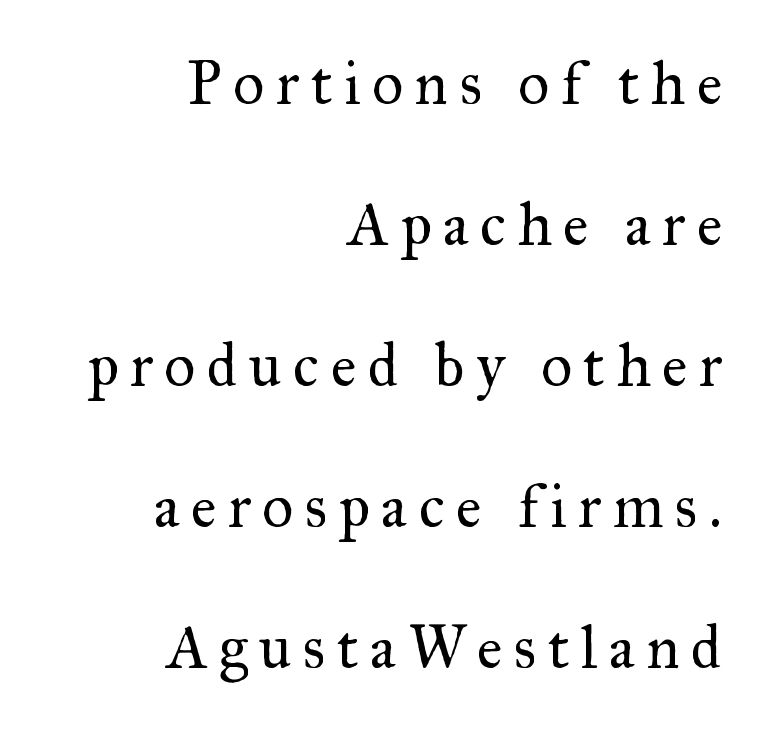
{"serif": "yes", "italic": "no", "bold": "no", "weight": "regular", "width": "normal", "stroke_contrast": "medium", "x_height": "small", "monospaced": "no", "underline": "no", "align": "right", "line_spacing": "loose", "line_spacing_ratio": 2.31, "glyph_px": 61}
